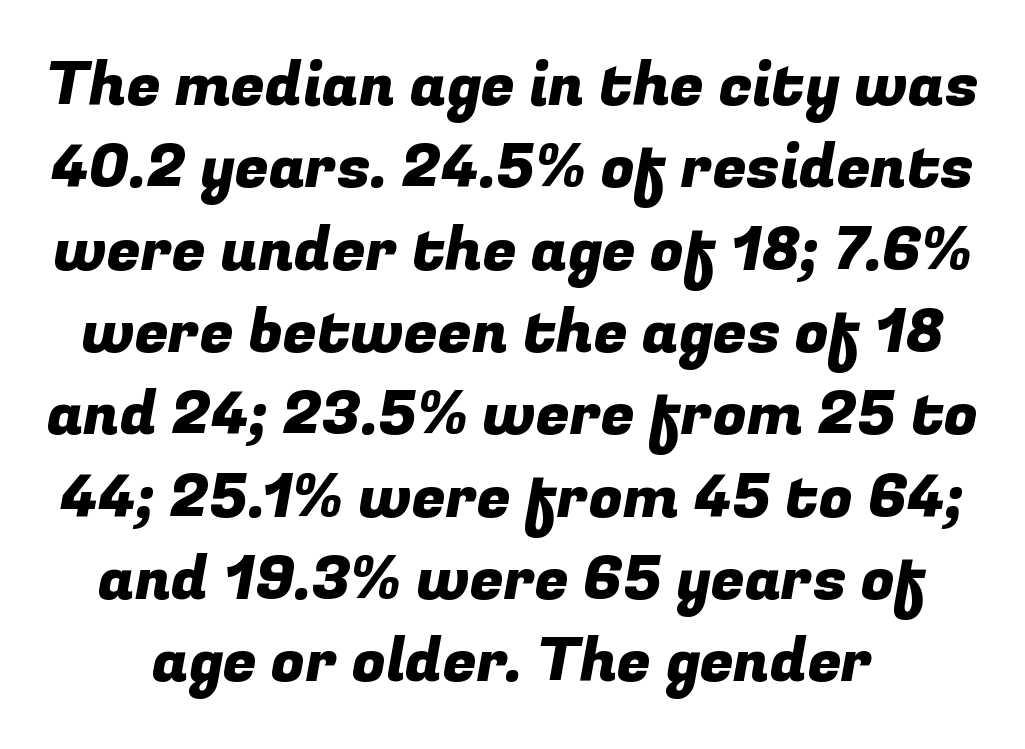
Leading matches the norm, producing a regular column. Default kerning and tracking; the words read as compact shapes. Think of a printed novel: that variable character pitch is what you see here. A typesetter would label this face a sans.
